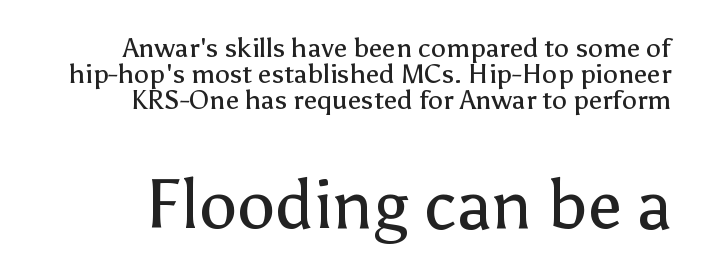
The image shows 68 px regular-weight sans-serif type, upright; set right-aligned, tight line spacing (0.96x), normal letter spacing, not underlined; the second (bottom) block is 2.52x larger; low stroke contrast and a medium x-height.
